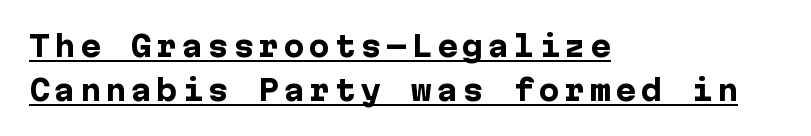
Do the letters lean? They stand straight. Baseline-to-baseline distance is the conventional proportion of letter height. The font family rendered here belongs to the sans-serif group. Heavy-handed strokes throughout: this text is bold. Line beginnings align vertically; line endings do not. The glyphs are accompanied by a horizontal stroke just below them.
